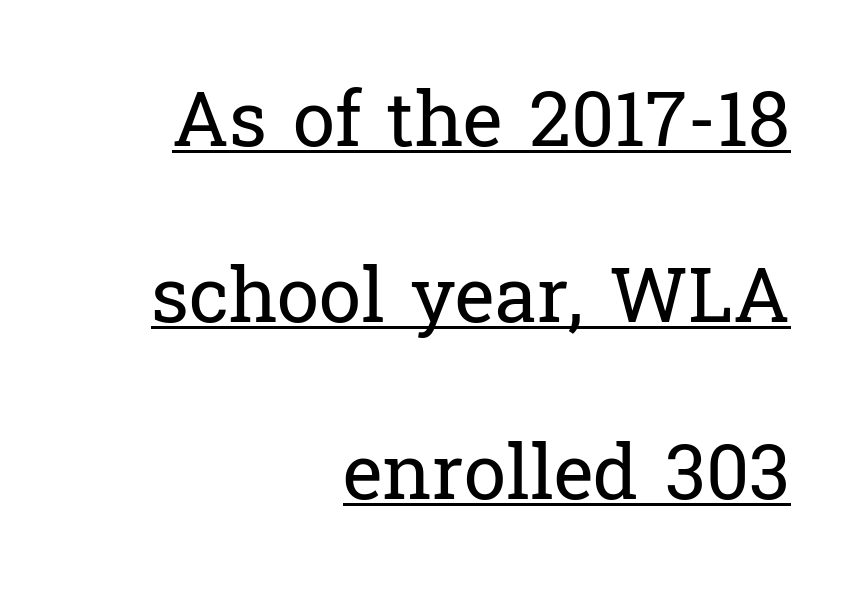
Widely set lines give the paragraph a tall, airy silhouette. These lines were composed using upright roman letters. The passage shown is typed in a proportional face where columns would drift. A flush-right, rag-left setting is used for this passage. The letters sit at their default tracking, neither squeezed nor spread. The rendering uses the underline text-decoration.
